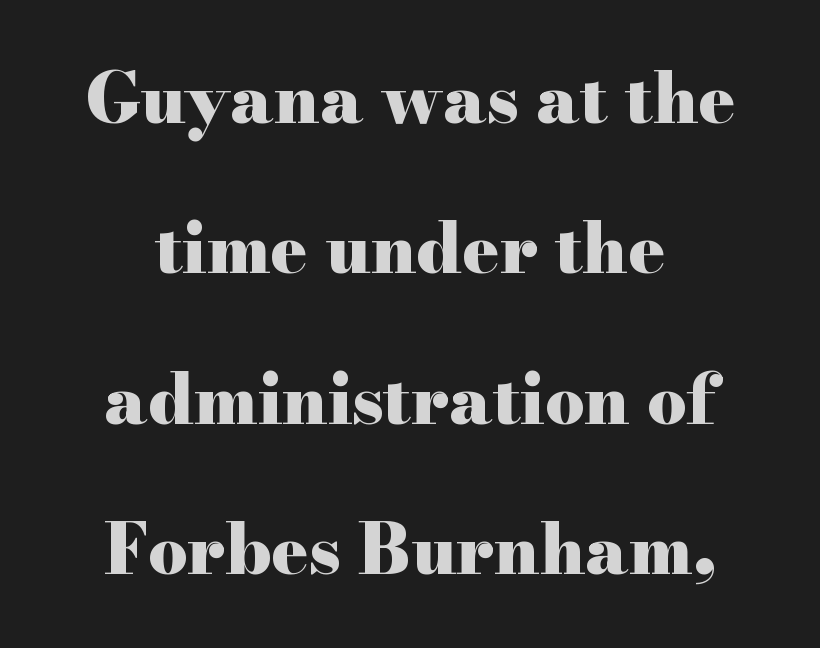
A roman cut, with each character standing at attention. There is no visible air inserted between adjacent glyphs. The rendering positions every line midway between the sides. Line spacing here is loose. Each letter keeps its own natural width here, so spacing adapts to shape.
